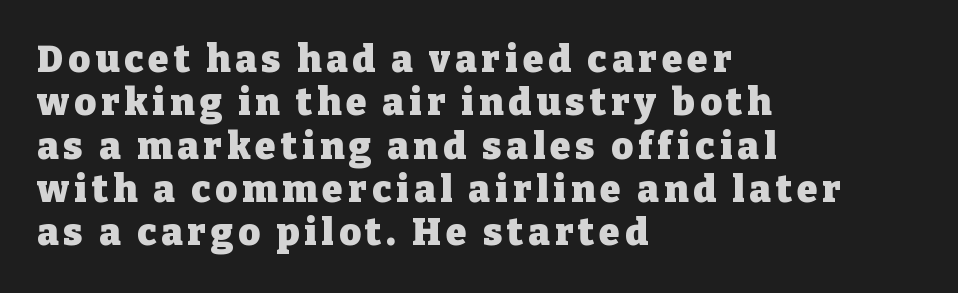
{"serif": "yes", "italic": "no", "bold": "yes", "weight": "heavy", "width": "normal", "stroke_contrast": "low", "x_height": "medium", "monospaced": "no", "underline": "no", "align": "left", "line_spacing_ratio": 1.17, "glyph_px": 37}
